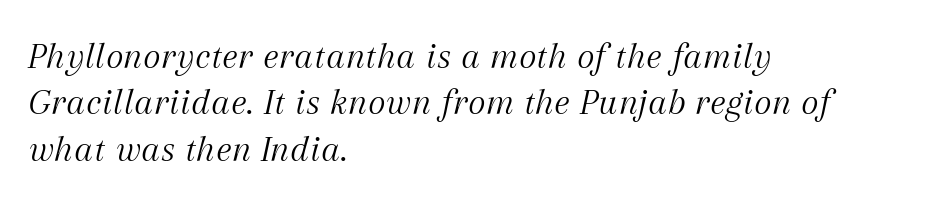
The image shows 38 px light serif type, italic (leaning right); set left-aligned, line spacing 1.22x, normal letter spacing, not underlined; medium stroke contrast and a medium x-height.
